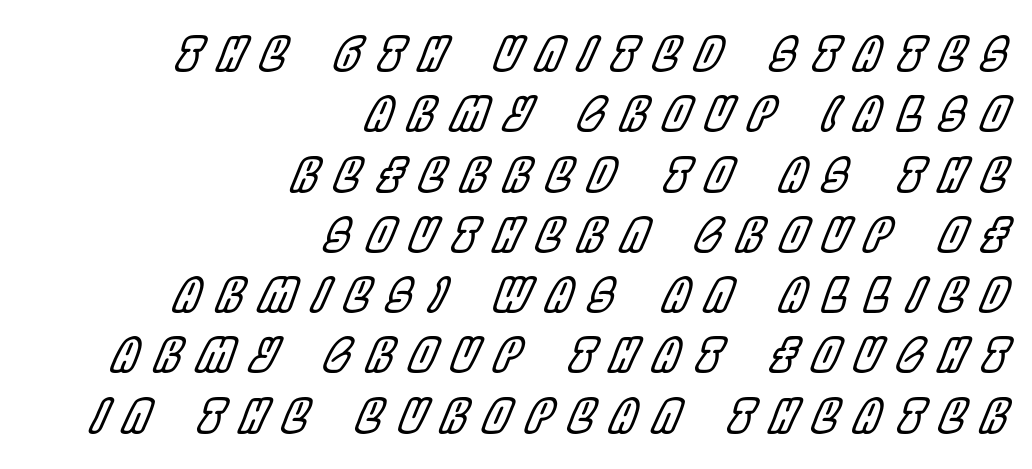
The letters are spread apart with noticeably loose tracking. Just letters on the line, the space beneath them empty. Italic: yes, the glyphs are oblique. Regarding leading, the lines here are spaced in the standard way. Caption: multi-line text, flush right, ragged left. Each letter keeps its own natural width here, so spacing adapts to shape.
